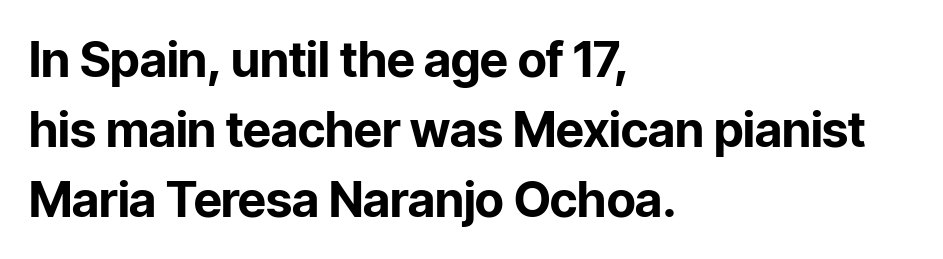
The image shows 49 px bold sans-serif type, upright; set left-aligned, normal line spacing (1.43x), normal letter spacing, not underlined; low stroke contrast and a medium x-height.
